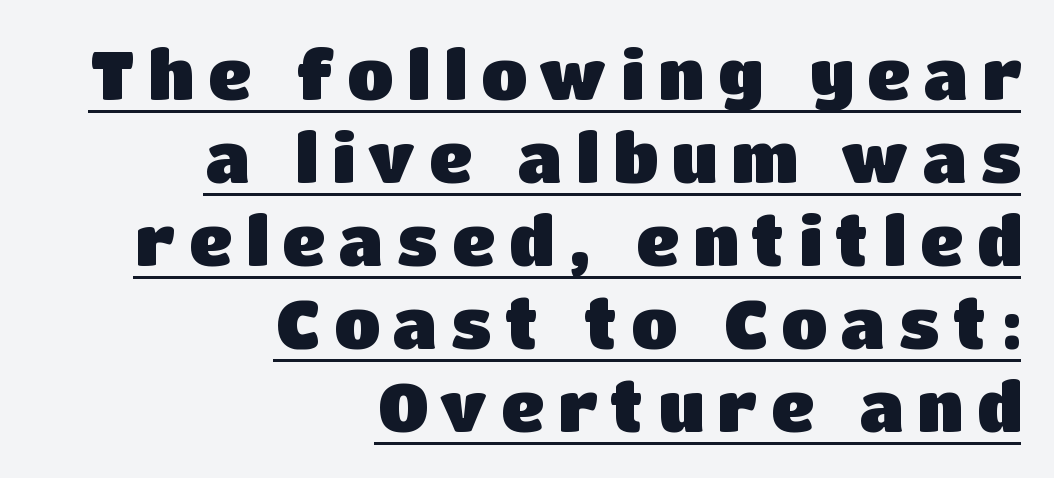
Q: Is the text bold? A: Yes.
Q: Is the text italic (slanted)? A: No, it is upright.
Q: Is the typeface a serif or a sans-serif typeface? A: Sans-serif.
Q: Is the text underlined? A: Yes.
Q: How is the paragraph aligned? A: Right-aligned.
Q: Is the spacing between letters normal or unusually wide? A: Unusually wide.
Q: Width (condensed, normal, or wide)? A: Normal.
Q: Stroke contrast? A: Low.
Q: x-height? A: Large.
Q: Monospaced? A: No.
